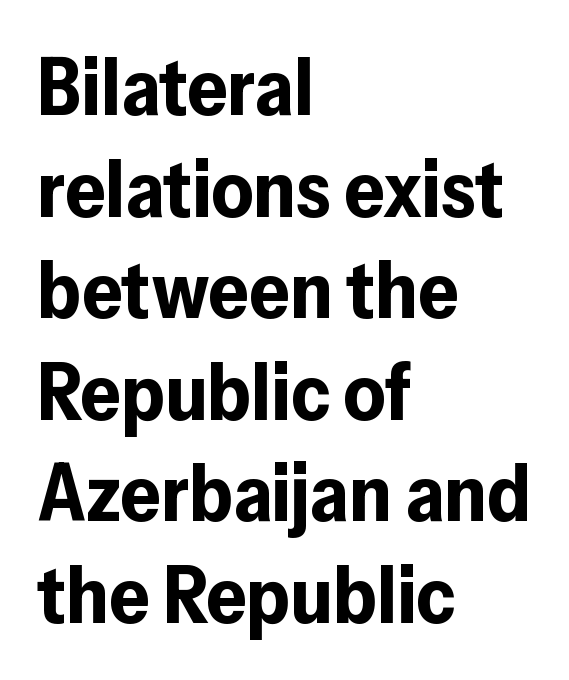
{"serif": "no", "italic": "no", "bold": "yes", "weight": "bold", "width": "normal", "stroke_contrast": "low", "x_height": "medium", "monospaced": "no", "underline": "no", "align": "left", "line_spacing": "normal", "line_spacing_ratio": 1.27, "letter_spacing": "normal", "letter_spacing_em": 0.0, "glyph_px": 80}
